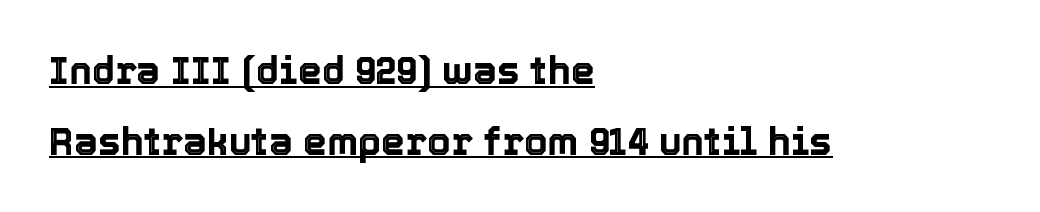
Q: Is the text italic (slanted)? A: No, it is upright.
Q: Is the text underlined? A: Yes.
Q: How is the paragraph aligned? A: Left-aligned.
Q: Is the spacing between letters normal or unusually wide? A: Normal.
Q: Width (condensed, normal, or wide)? A: Normal.
Q: x-height? A: Medium.
Q: Monospaced? A: No.
